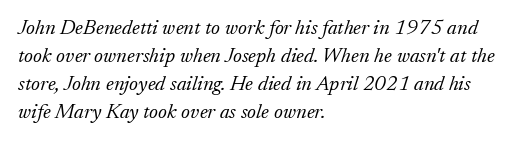
There is no visible air inserted between adjacent glyphs. It's the slanting kind of type. If you drew a ruler down the left edge, every line would touch it. The weight would be labelled regular, book, light, or lighter still. The lines sit at an ordinary, default distance from one another.
